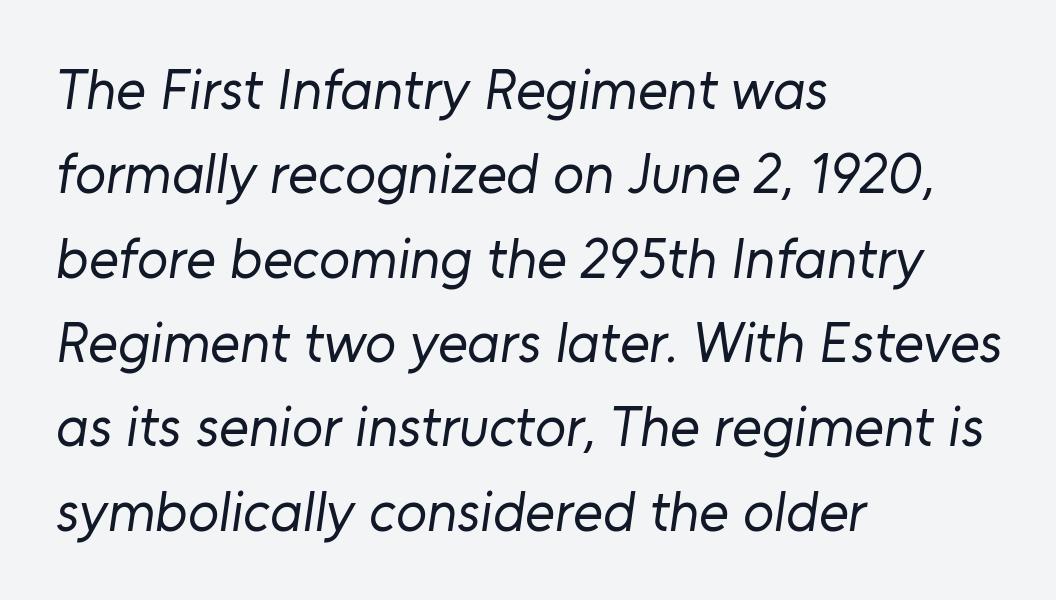
{"serif": "no", "bold": "no", "weight": "regular", "width": "normal", "stroke_contrast": "low", "x_height": "medium", "monospaced": "no", "underline": "no", "align": "left", "line_spacing": "normal", "line_spacing_ratio": 1.48, "letter_spacing": "normal", "letter_spacing_em": 0.0, "glyph_px": 57}
